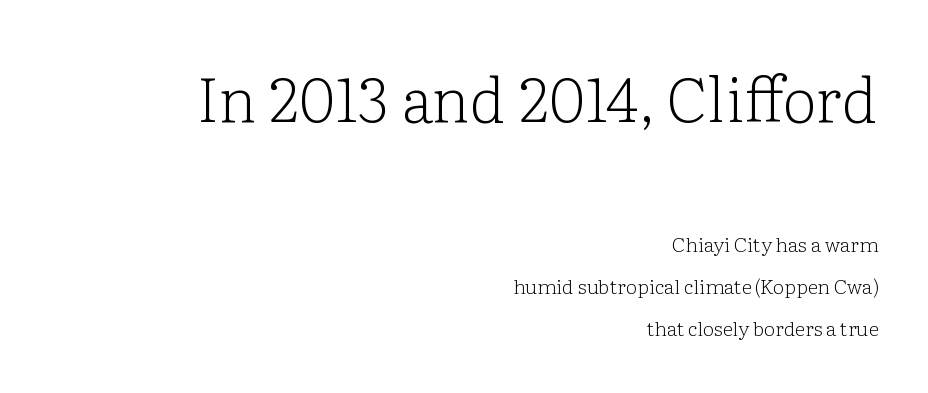
Q: Is the text bold? A: No.
Q: Is the text italic (slanted)? A: No, it is upright.
Q: Is the typeface a serif or a sans-serif typeface? A: Serif.
Q: Is the text underlined? A: No.
Q: How is the paragraph aligned? A: Right-aligned.
Q: Is the spacing between letters normal or unusually wide? A: Normal.
Q: Is the spacing between lines tight, normal or loose? A: Loose.
Q: Which block of text is set in a larger size, the first (top) or the second (bottom)? A: The first (top) one.
Q: Width (condensed, normal, or wide)? A: Normal.
Q: Stroke contrast? A: Low.
Q: x-height? A: Medium.
Q: Monospaced? A: No.
